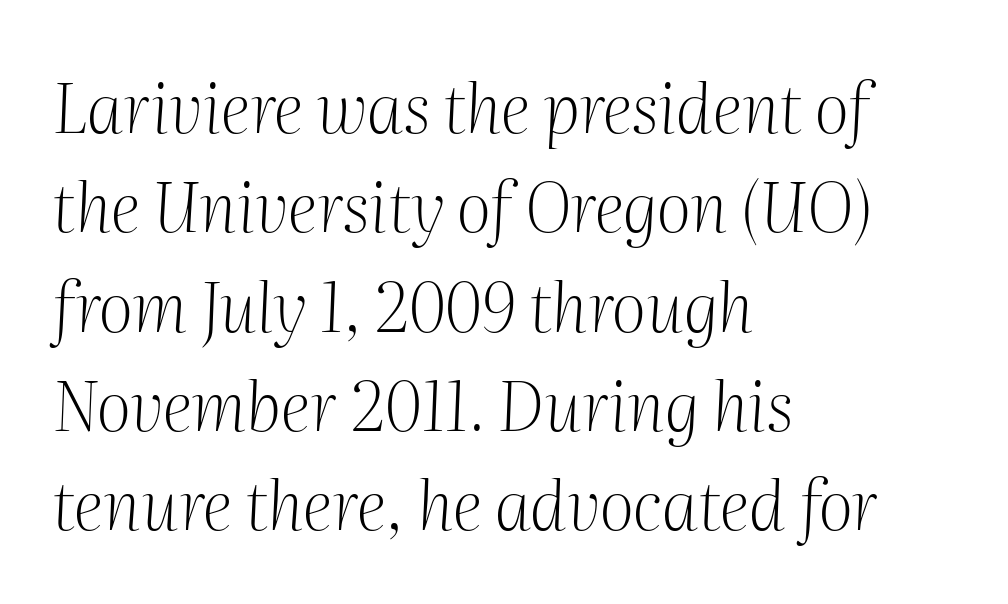
{"serif": "yes", "italic": "yes", "lean": "right", "slant_degrees": 2, "bold": "no", "weight": "light", "width": "normal", "stroke_contrast": "medium", "x_height": "medium", "monospaced": "no", "underline": "no", "align": "left", "line_spacing": "normal", "line_spacing_ratio": 1.46, "letter_spacing": "normal", "letter_spacing_em": 0.0, "glyph_px": 68}
